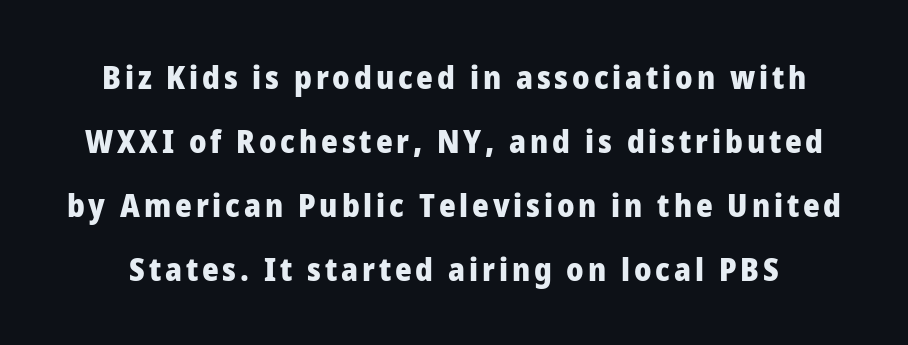
Rows of type keep a wide berth in the vertical direction. The words here are not underlined. These lines were composed using upright roman letters. This rendering employs a face without finishing strokes, i.e., a sans-serif. On the weight axis this lands at bold, roughly 700. The rendering uses natural spacing where letterforms have individual widths.
